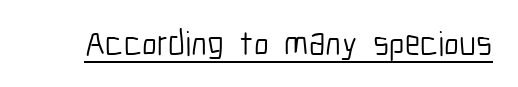
The axis of the letterforms is exactly vertical. Proportional: the letters do not fall into vertical columns. Glance below the letters and you will spot a drawn line. The letters carry no serifs — their stems end cleanly without finishing strokes.
